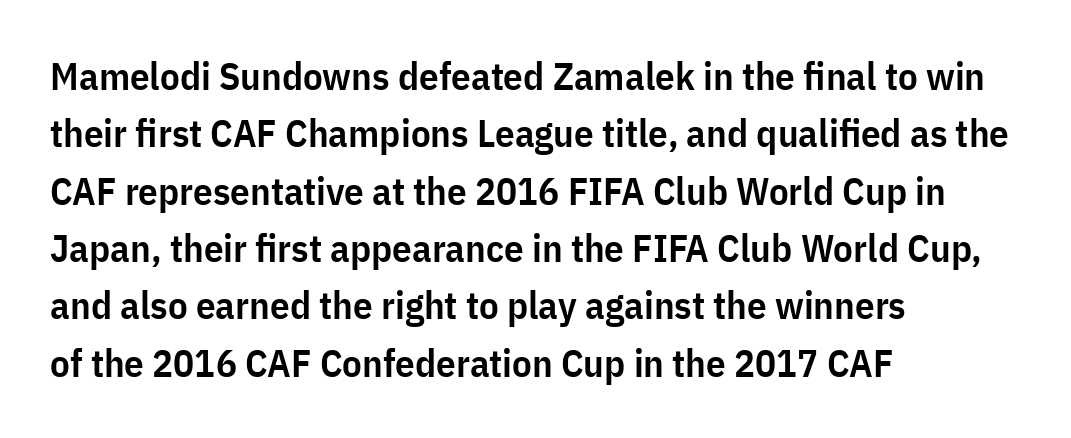
Q: Is the text bold? A: Semi-bold.
Q: Is the text italic (slanted)? A: No, it is upright.
Q: Is the typeface a serif or a sans-serif typeface? A: Sans-serif.
Q: Is the text underlined? A: No.
Q: How is the paragraph aligned? A: Left-aligned.
Q: Is the spacing between letters normal or unusually wide? A: Normal.
Q: Is the spacing between lines tight, normal or loose? A: Normal.
Q: Width (condensed, normal, or wide)? A: Condensed.
Q: Stroke contrast? A: Low.
Q: x-height? A: Medium.
Q: Monospaced? A: No.
